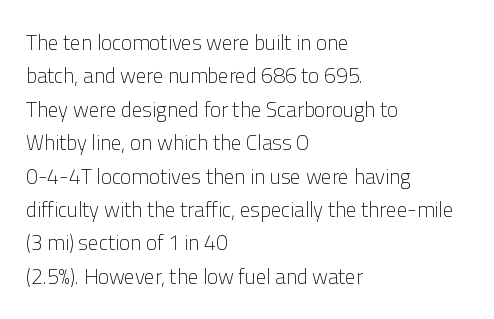
{"italic": "no", "bold": "no", "underline": "no", "align": "left", "line_spacing": "normal", "line_spacing_ratio": 1.59, "letter_spacing": "normal", "letter_spacing_em": 0.0, "glyph_px": 21}
